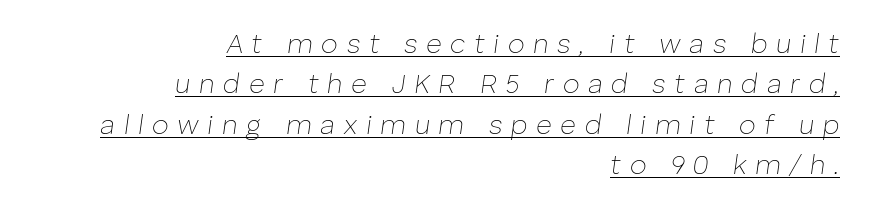
{"italic": "yes", "lean": "right", "slant_degrees": 8, "bold": "no", "underline": "yes", "align": "right", "line_spacing": "normal", "line_spacing_ratio": 1.5, "letter_spacing": "wide", "letter_spacing_em": 0.32, "glyph_px": 27}
